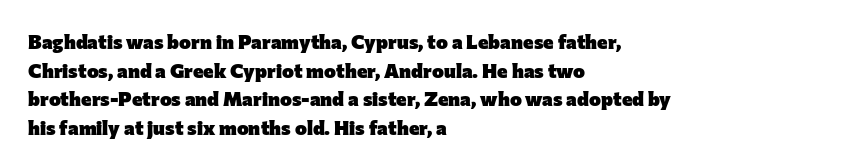
{"italic": "no", "bold": "yes", "underline": "no", "align": "left", "line_spacing": "normal", "line_spacing_ratio": 1.43, "letter_spacing": "normal", "letter_spacing_em": 0.0, "glyph_px": 20}
